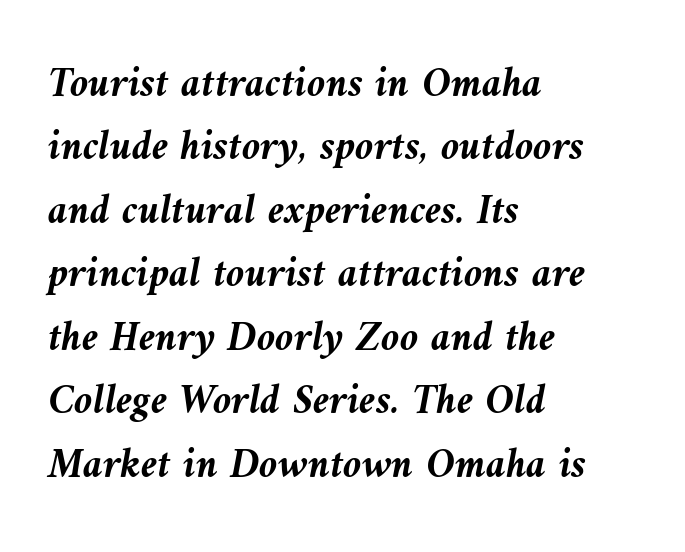
The image shows 42 px semibold type, italic (leaning left); set left-aligned, normal line spacing (1.51x), normal letter spacing, not underlined; medium stroke contrast and a medium x-height.
